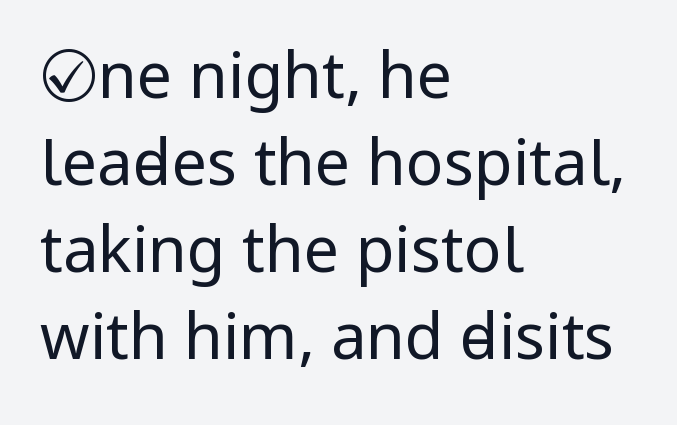
In terms of leading, this rendering sits right in the middle. Caption: face not bold, strokes unweighted. Italic? Not at all — the glyphs are vertical. This rendering features lettering with no underline. Proportional: the letters do not fall into vertical columns. I'd call this a sans setting — the letters go barefoot.
